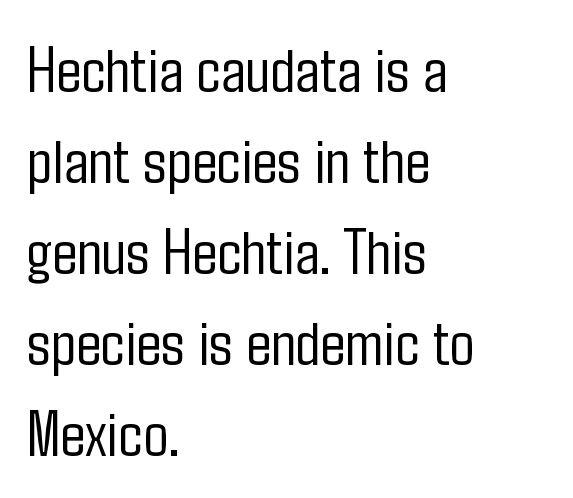
The image shows 66 px light, condensed sans-serif type, upright; set left-aligned, normal line spacing (1.38x), normal letter spacing, not underlined; low stroke contrast and a medium x-height.
